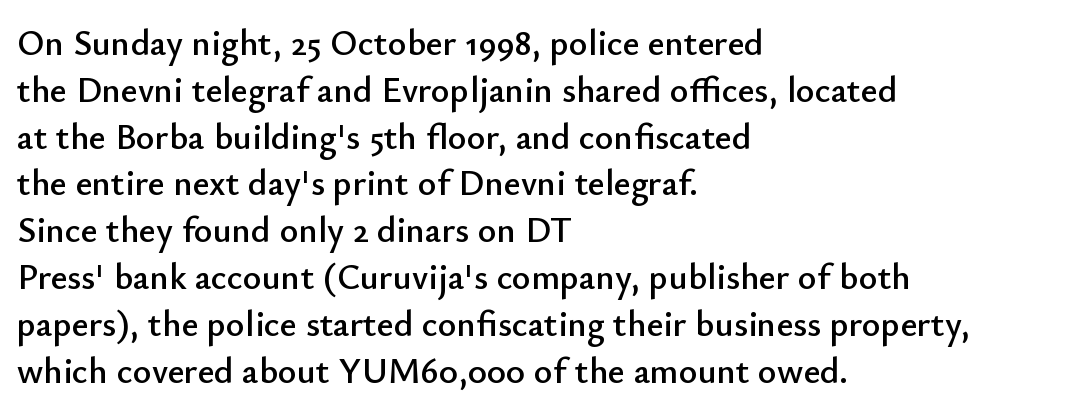
Q: Is the text italic (slanted)? A: No, it is upright.
Q: Is the typeface a serif or a sans-serif typeface? A: Sans-serif.
Q: Is the text underlined? A: No.
Q: How is the paragraph aligned? A: Left-aligned.
Q: Is the spacing between letters normal or unusually wide? A: Normal.
Q: Is the spacing between lines tight, normal or loose? A: Normal.
Q: Width (condensed, normal, or wide)? A: Normal.
Q: Stroke contrast? A: Low.
Q: x-height? A: Small.
Q: Monospaced? A: No.
